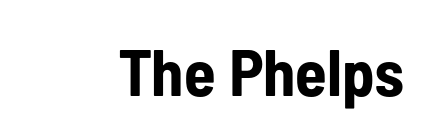
Q: Is the text bold? A: Yes.
Q: Is the text italic (slanted)? A: No, it is upright.
Q: Is the typeface a serif or a sans-serif typeface? A: Sans-serif.
Q: Is the text underlined? A: No.
Q: Is the spacing between letters normal or unusually wide? A: Normal.
Q: Width (condensed, normal, or wide)? A: Condensed.
Q: Stroke contrast? A: Low.
Q: x-height? A: Medium.
Q: Monospaced? A: No.
